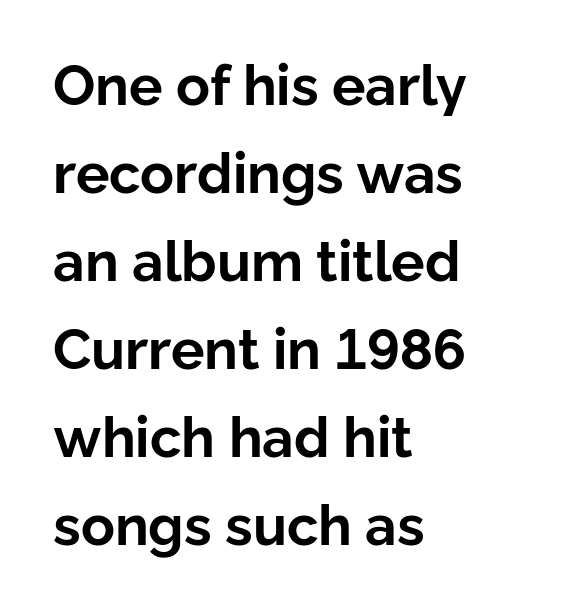
{"serif": "no", "italic": "no", "bold": "yes", "weight": "bold", "width": "normal", "stroke_contrast": "low", "x_height": "medium", "monospaced": "no", "underline": "no", "align": "left", "line_spacing": "normal", "line_spacing_ratio": 1.57, "letter_spacing": "normal", "letter_spacing_em": 0.0, "glyph_px": 56}
